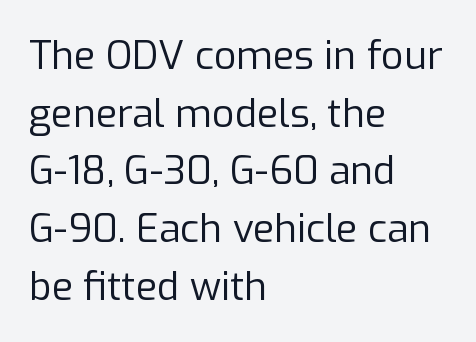
Nothing sits at the stroke ends, so this counts as sans-serif. Plain, unruled lines of type. Weight: in the light-to-regular range. The tracking reads as untouched default to a designer's eye.
